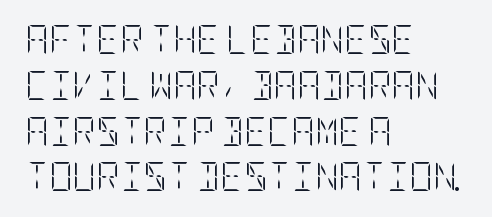
The space beneath each line is pristine and unruled. Quick note: interline space is typical. Inter-character spacing is left at the font's built-in metrics. Upright lettering throughout.
